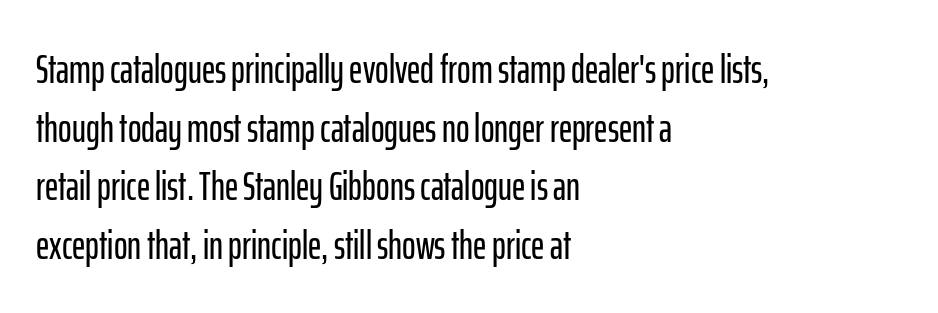
The image shows 41 px condensed sans-serif type, upright; set left-aligned, normal line spacing (1.43x), normal letter spacing, not underlined; low stroke contrast and a medium x-height.
